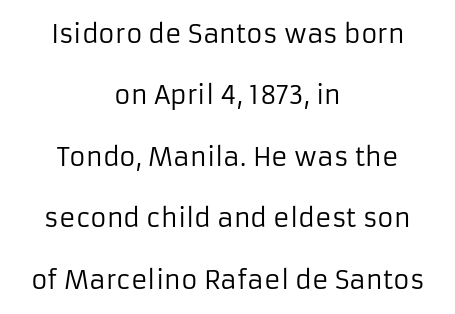
Stem width sits at or under what a default text font uses. Baseline-to-baseline distance is far greater than the letter height. The gaps between neighbouring characters are ordinary and unremarkable. Type without underlining. This is roman type, the default non-slanted kind. Which margin do the lines hug? Neither — every line sits in the middle.
